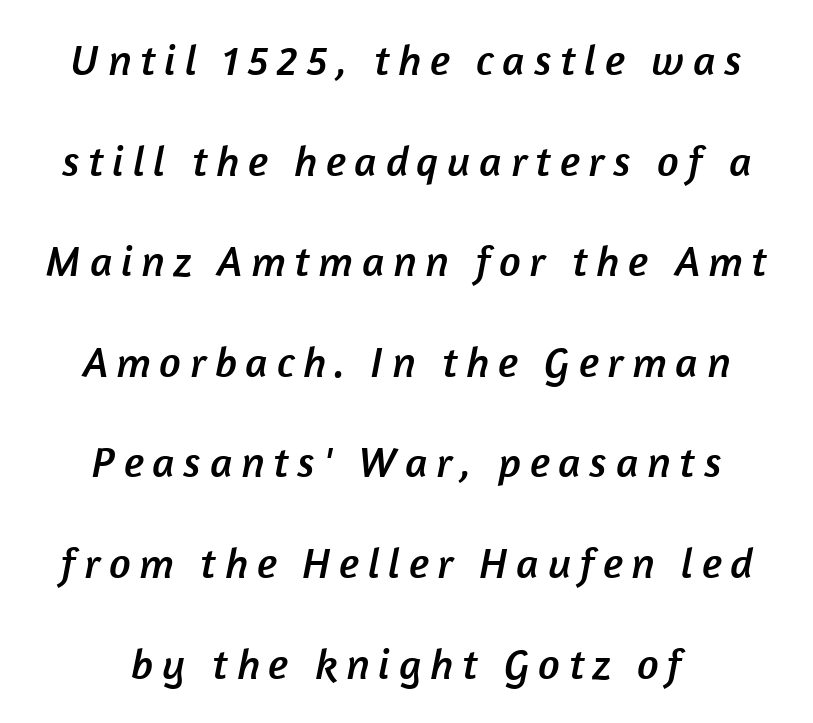
{"serif": "no", "width": "normal", "stroke_contrast": "low", "x_height": "medium", "monospaced": "no", "underline": "no", "align": "center", "line_spacing": "loose", "line_spacing_ratio": 2.34, "letter_spacing": "wide", "letter_spacing_em": 0.2, "glyph_px": 43}
